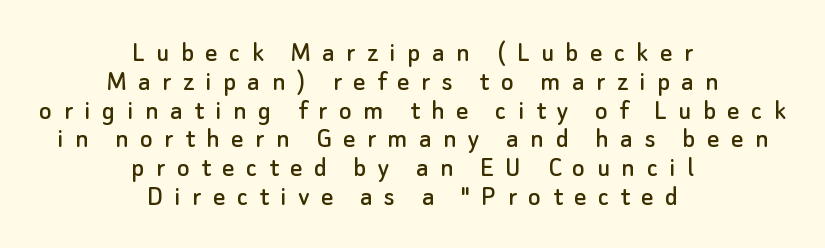
This sample uses a sans-serif face. Characters remain perfectly vertical along every line. You could barely slide anything between these rows. Check under the words: just untouched page. Observe the wide spacing: letters keep a clear distance from each other. One-word summary of the alignment: center.
